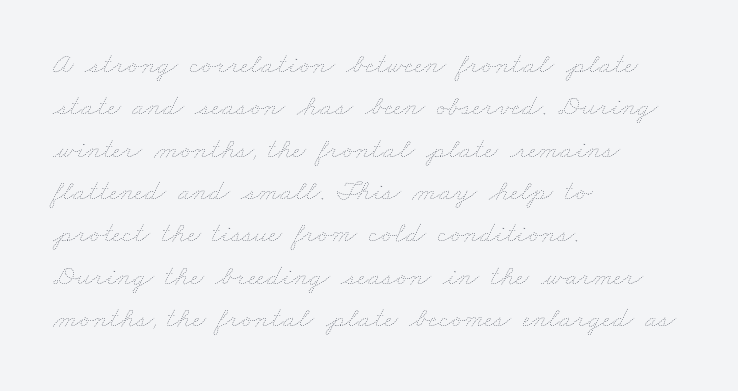
Caption: face not bold, strokes unweighted. Horizontally, the lines are justified to the leading edge only. There is no visible air inserted between adjacent glyphs. Regular leading. The face used here is proportionally spaced, like ordinary book or web type.
